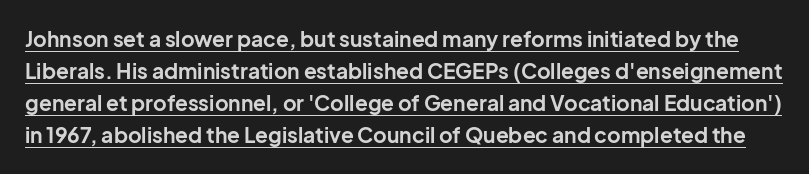
The image shows 21 px bold type, upright; set normal line spacing (1.53x), normal letter spacing, underlined.
